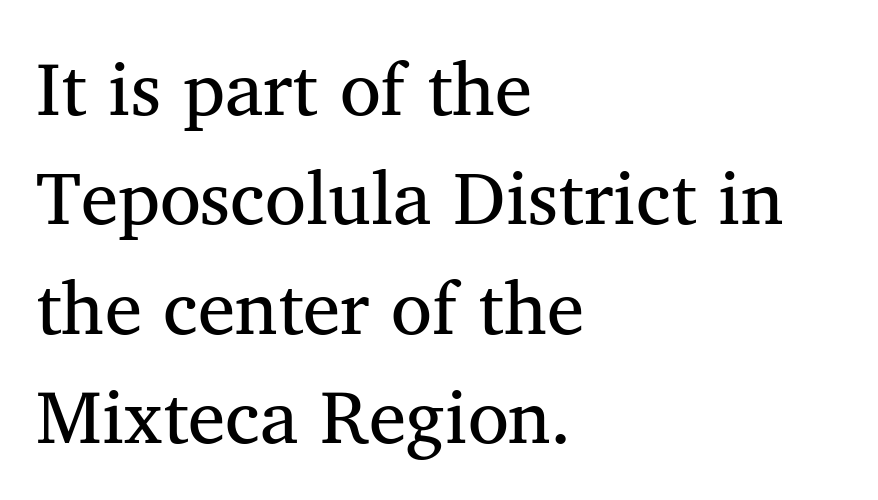
The image shows 75 px regular-weight serif type, upright; set left-aligned, normal line spacing (1.46x), normal letter spacing, not underlined; medium stroke contrast and a medium x-height.
